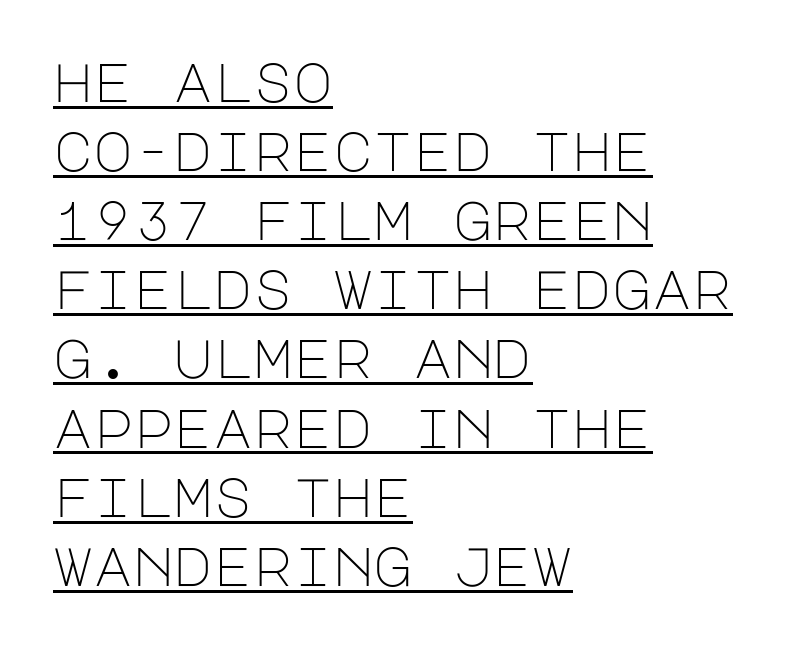
Interline gaps are of average width in this sample. Underlined type. Notice how the passage keeps a crisp vertical edge on the left only. The face used here is rendered with its standard letterfit. Look at the bottom of the vertical strokes: they stop flat, with no serifs.
